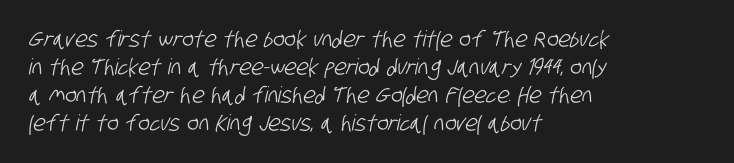
Q: Is the text underlined? A: No.
Q: How is the paragraph aligned? A: Left-aligned.
Q: Is the spacing between letters normal or unusually wide? A: Normal.
Q: Is the spacing between lines tight, normal or loose? A: Normal.
